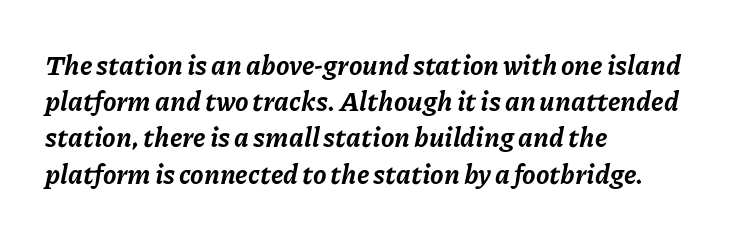
{"italic": "yes", "lean": "right", "slant_degrees": 11, "bold": "yes", "underline": "no", "align": "left", "line_spacing": "normal", "line_spacing_ratio": 1.34, "letter_spacing": "normal", "letter_spacing_em": 0.0, "glyph_px": 27}
